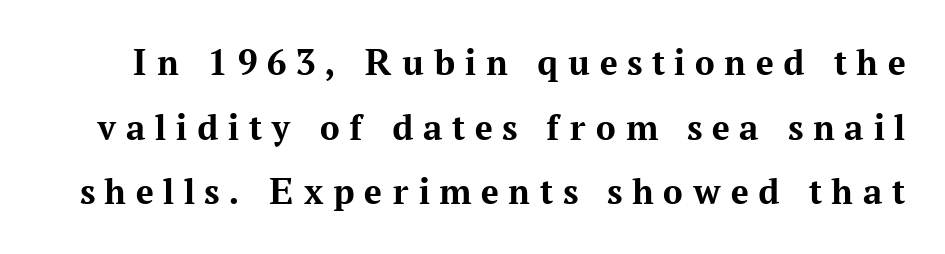
Q: Is the text bold? A: Yes.
Q: Is the text italic (slanted)? A: No, it is upright.
Q: Is the typeface a serif or a sans-serif typeface? A: Serif.
Q: Is the text underlined? A: No.
Q: Is the spacing between letters normal or unusually wide? A: Unusually wide.
Q: Is the spacing between lines tight, normal or loose? A: Normal.
Q: Width (condensed, normal, or wide)? A: Normal.
Q: Stroke contrast? A: Medium.
Q: x-height? A: Medium.
Q: Monospaced? A: No.
